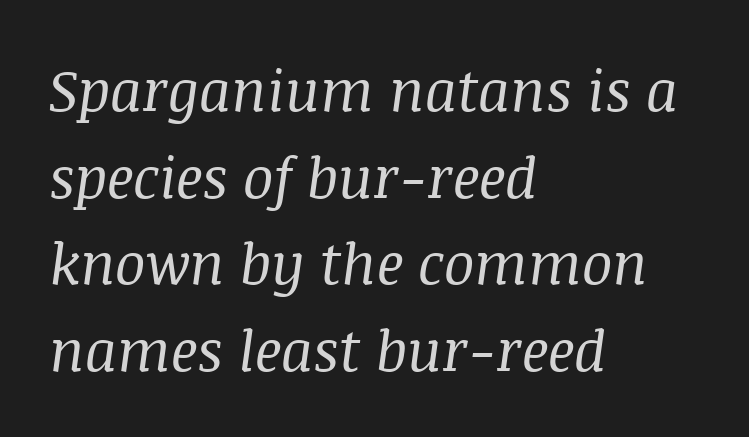
Q: Is the text bold? A: No.
Q: Is the text italic (slanted)? A: Yes, it leans right by about 8 degrees.
Q: Is the typeface a serif or a sans-serif typeface? A: Serif.
Q: Is the text underlined? A: No.
Q: How is the paragraph aligned? A: Left-aligned.
Q: Is the spacing between letters normal or unusually wide? A: Normal.
Q: Is the spacing between lines tight, normal or loose? A: Normal.
Q: Width (condensed, normal, or wide)? A: Normal.
Q: Stroke contrast? A: Medium.
Q: x-height? A: Large.
Q: Monospaced? A: No.
